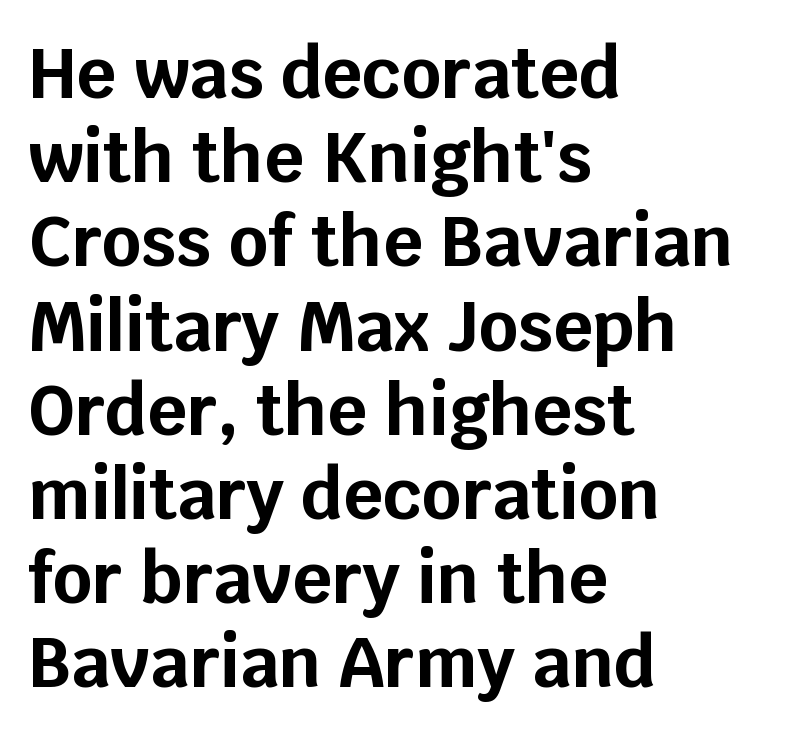
The image shows 69 px bold sans-serif type, upright; set left-aligned, line spacing 1.22x, normal letter spacing, not underlined; low stroke contrast and a large x-height.
